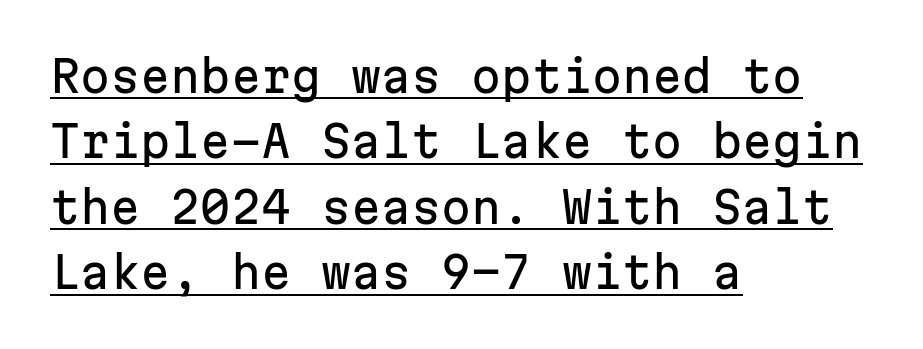
{"serif": "no", "italic": "no", "width": "normal", "stroke_contrast": "low", "x_height": "medium", "monospaced": "yes", "underline": "yes", "align": "left", "line_spacing": "normal", "line_spacing_ratio": 1.52, "letter_spacing": "normal", "letter_spacing_em": 0.0, "glyph_px": 43}
